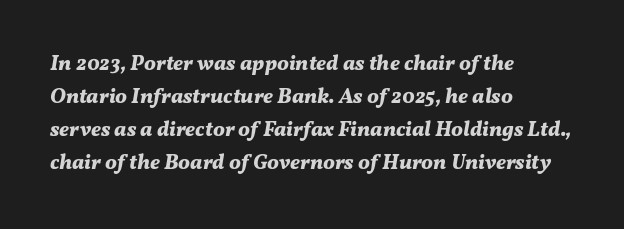
Q: Is the text bold? A: Yes.
Q: Is the text italic (slanted)? A: Yes, it leans right by about 11 degrees.
Q: Is the text underlined? A: No.
Q: How is the paragraph aligned? A: Left-aligned.
Q: Is the spacing between letters normal or unusually wide? A: Normal.
Q: Is the spacing between lines tight, normal or loose? A: Normal.
